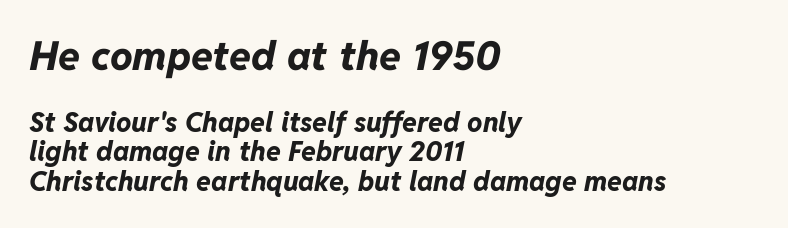
Q: Is the text bold? A: Yes.
Q: Is the text italic (slanted)? A: Yes, it leans right by about 11 degrees.
Q: Is the text underlined? A: No.
Q: How is the paragraph aligned? A: Left-aligned.
Q: Is the spacing between letters normal or unusually wide? A: Normal.
Q: Is the spacing between lines tight, normal or loose? A: Tight.
Q: Which block of text is set in a larger size, the first (top) or the second (bottom)? A: The first (top) one.
Q: Width (condensed, normal, or wide)? A: Normal.
Q: Stroke contrast? A: Low.
Q: x-height? A: Medium.
Q: Monospaced? A: No.
